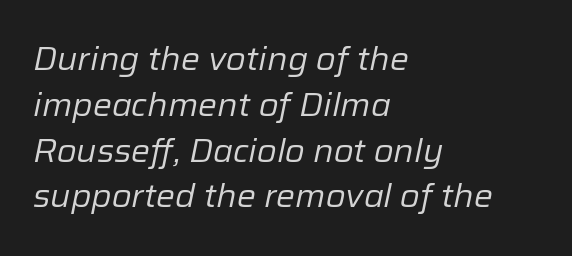
Q: Is the text bold? A: No.
Q: Is the text italic (slanted)? A: Yes, it leans right by about 12 degrees.
Q: Is the text underlined? A: No.
Q: How is the paragraph aligned? A: Left-aligned.
Q: Is the spacing between letters normal or unusually wide? A: Normal.
Q: Is the spacing between lines tight, normal or loose? A: Normal.
Q: Width (condensed, normal, or wide)? A: Normal.
Q: Stroke contrast? A: Low.
Q: x-height? A: Medium.
Q: Monospaced? A: No.
